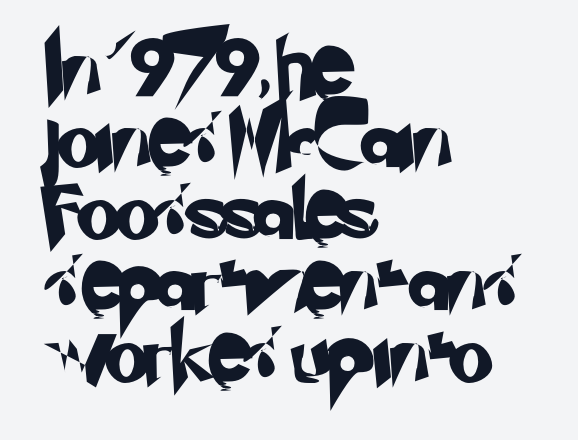
Q: Is the typeface a serif or a sans-serif typeface? A: Sans-serif.
Q: Is the text underlined? A: No.
Q: How is the paragraph aligned? A: Left-aligned.
Q: Is the spacing between letters normal or unusually wide? A: Normal.
Q: Is the spacing between lines tight, normal or loose? A: Normal.
Q: Width (condensed, normal, or wide)? A: Normal.
Q: Stroke contrast? A: Low.
Q: x-height? A: Small.
Q: Monospaced? A: No.
